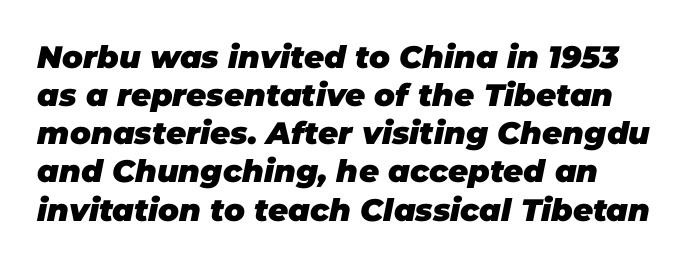
Q: Is the text bold? A: Yes.
Q: Is the text italic (slanted)? A: Yes, it leans right by about 11 degrees.
Q: Is the text underlined? A: No.
Q: Is the spacing between letters normal or unusually wide? A: Normal.
Q: Width (condensed, normal, or wide)? A: Normal.
Q: Stroke contrast? A: Low.
Q: x-height? A: Large.
Q: Monospaced? A: No.
